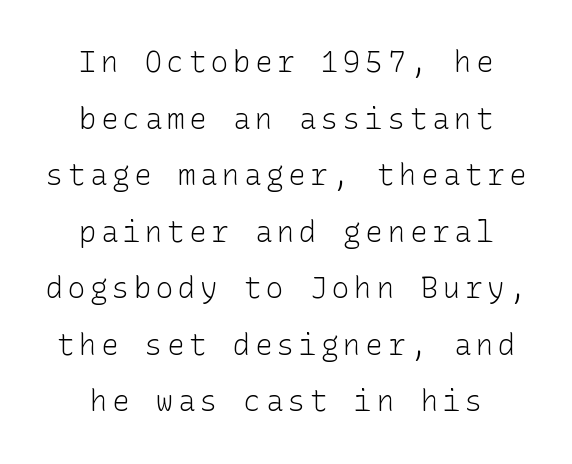
Q: Is the text bold? A: No.
Q: Is the text italic (slanted)? A: No, it is upright.
Q: Is the typeface a serif or a sans-serif typeface? A: Sans-serif.
Q: Is the text underlined? A: No.
Q: Is the spacing between lines tight, normal or loose? A: Loose.
Q: Width (condensed, normal, or wide)? A: Normal.
Q: Stroke contrast? A: Low.
Q: x-height? A: Medium.
